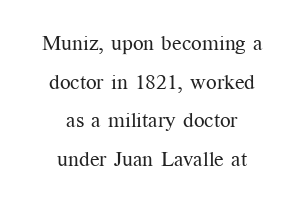
The image shows 21 px text type, upright; set centered, line spacing 1.84x, normal letter spacing, not underlined.
